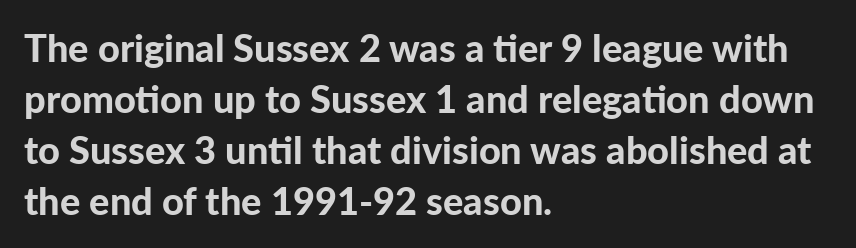
The image shows 38 px bold sans-serif type, upright; set left-aligned, normal line spacing (1.34x), normal letter spacing, not underlined; low stroke contrast and a medium x-height.
